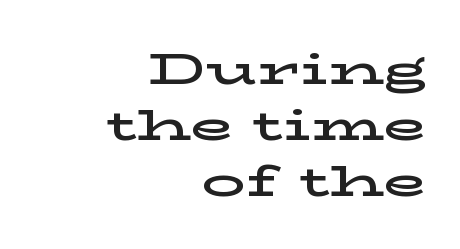
The image shows 44 px wide serif type, upright; set right-aligned, normal line spacing (1.27x), normal letter spacing, not underlined; low stroke contrast and a medium x-height.
